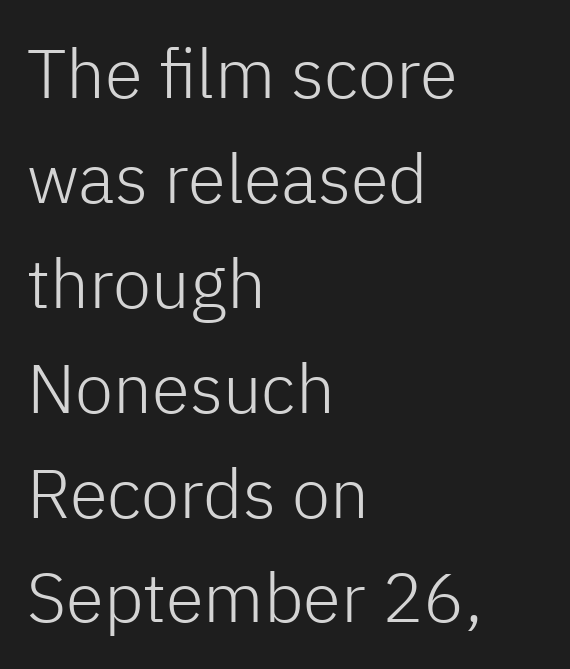
The image shows 69 px light sans-serif type, upright; set left-aligned, normal line spacing (1.52x), normal letter spacing, not underlined; low stroke contrast and a medium x-height.
